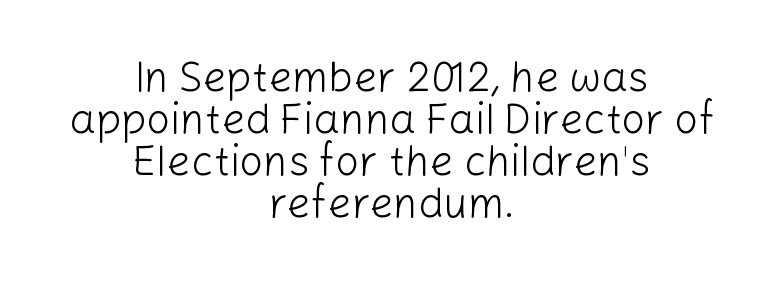
Q: Is the text bold? A: No.
Q: Is the text italic (slanted)? A: No, it is upright.
Q: Is the typeface a serif or a sans-serif typeface? A: Sans-serif.
Q: Is the text underlined? A: No.
Q: How is the paragraph aligned? A: Centered.
Q: Is the spacing between letters normal or unusually wide? A: Normal.
Q: Is the spacing between lines tight, normal or loose? A: Tight.
Q: Width (condensed, normal, or wide)? A: Normal.
Q: Stroke contrast? A: Low.
Q: x-height? A: Medium.
Q: Monospaced? A: No.
